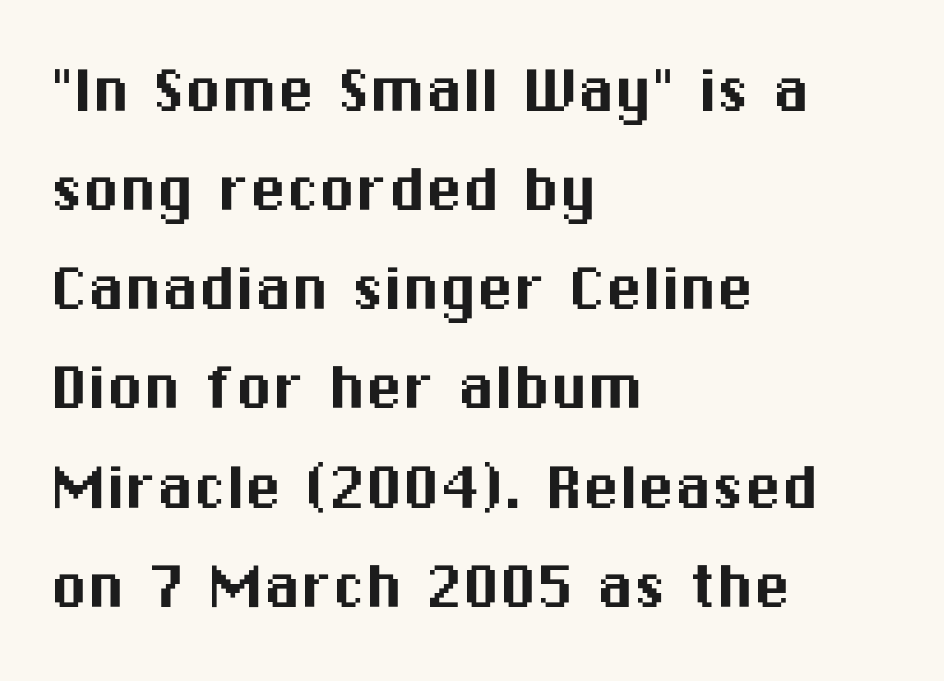
{"serif": "no", "italic": "no", "width": "normal", "stroke_contrast": "medium", "x_height": "medium", "monospaced": "no", "underline": "no", "align": "left", "line_spacing": "normal", "line_spacing_ratio": 1.34, "letter_spacing": "normal", "letter_spacing_em": 0.0, "glyph_px": 74}
